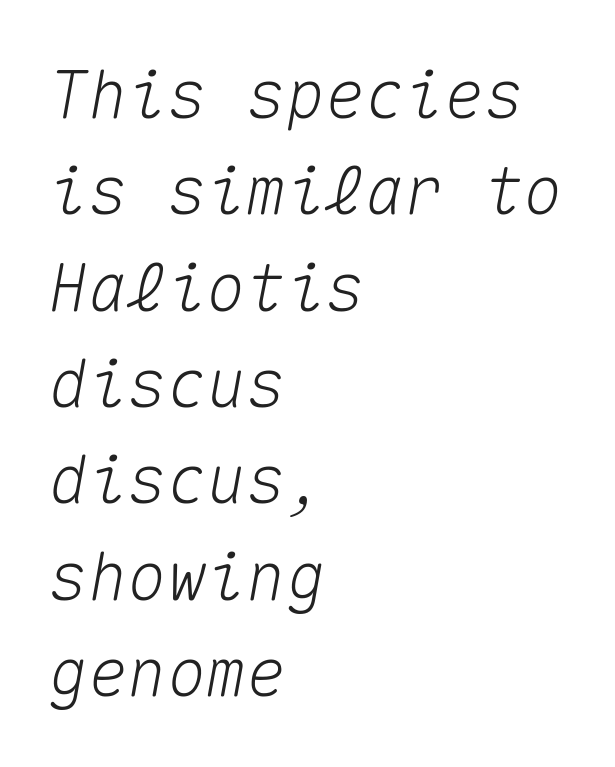
Q: Is the text italic (slanted)? A: Yes, it leans right by about 10 degrees.
Q: Is the text underlined? A: No.
Q: How is the paragraph aligned? A: Left-aligned.
Q: Is the spacing between letters normal or unusually wide? A: Normal.
Q: Is the spacing between lines tight, normal or loose? A: Normal.
Q: Width (condensed, normal, or wide)? A: Normal.
Q: Stroke contrast? A: Medium.
Q: x-height? A: Medium.
Q: Monospaced? A: Yes.
